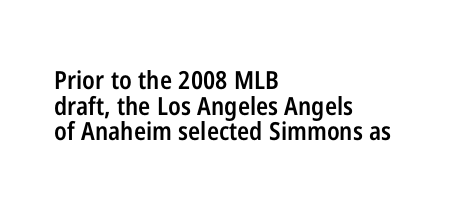
{"italic": "no", "bold": "semi", "underline": "no", "align": "left", "line_spacing": "tight", "line_spacing_ratio": 1.03, "letter_spacing": "normal", "letter_spacing_em": 0.0, "glyph_px": 25}
